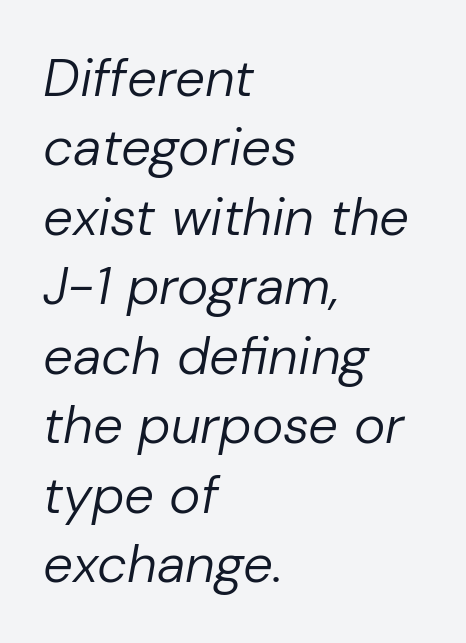
Q: Is the text bold? A: No.
Q: Is the text italic (slanted)? A: Yes, it leans right by about 10 degrees.
Q: Is the text underlined? A: No.
Q: How is the paragraph aligned? A: Left-aligned.
Q: Is the spacing between letters normal or unusually wide? A: Normal.
Q: Is the spacing between lines tight, normal or loose? A: Normal.
Q: Width (condensed, normal, or wide)? A: Normal.
Q: Stroke contrast? A: Low.
Q: x-height? A: Medium.
Q: Monospaced? A: No.
